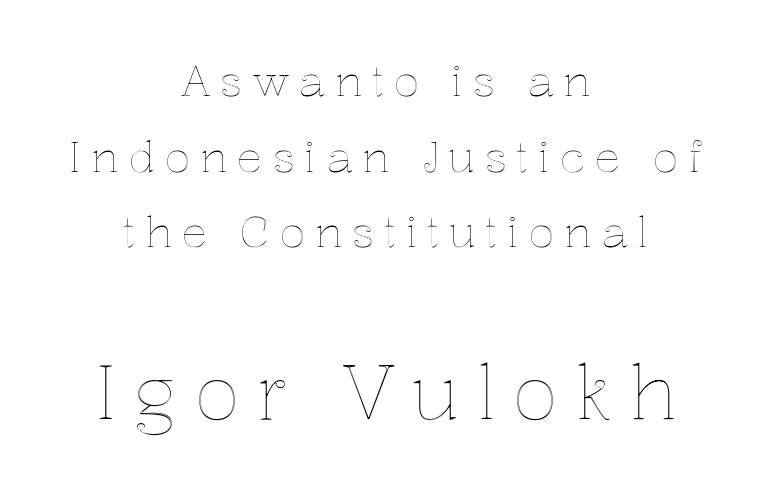
Q: Is the text italic (slanted)? A: No, it is upright.
Q: Is the text underlined? A: No.
Q: How is the paragraph aligned? A: Centered.
Q: Is the spacing between letters normal or unusually wide? A: Unusually wide.
Q: Which block of text is set in a larger size, the first (top) or the second (bottom)? A: The second (bottom) one.
Q: Width (condensed, normal, or wide)? A: Normal.
Q: x-height? A: Medium.
Q: Monospaced? A: No.
